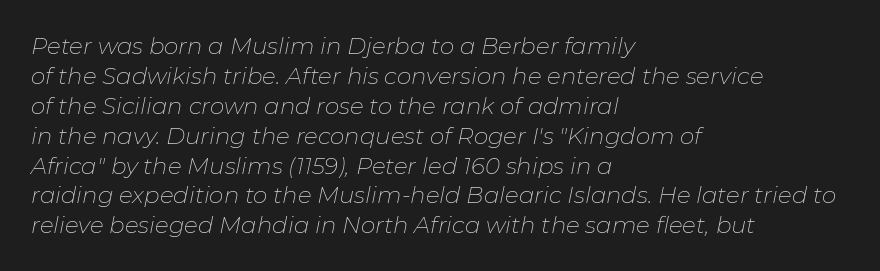
{"italic": "yes", "lean": "right", "slant_degrees": 11, "bold": "no", "underline": "no", "align": "left", "line_spacing": "normal", "line_spacing_ratio": 1.3, "letter_spacing": "normal", "letter_spacing_em": 0.0, "glyph_px": 23}
